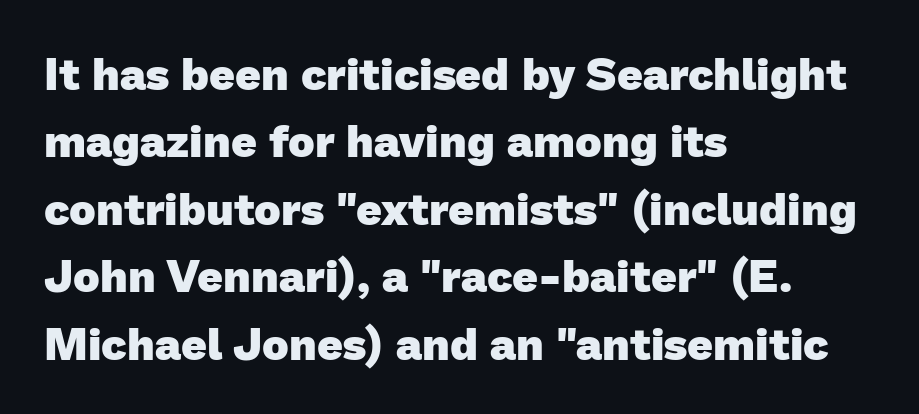
Q: Is the text bold? A: Yes.
Q: Is the typeface a serif or a sans-serif typeface? A: Sans-serif.
Q: Is the text underlined? A: No.
Q: How is the paragraph aligned? A: Left-aligned.
Q: Is the spacing between letters normal or unusually wide? A: Normal.
Q: Is the spacing between lines tight, normal or loose? A: Normal.
Q: Width (condensed, normal, or wide)? A: Normal.
Q: Stroke contrast? A: Low.
Q: x-height? A: Medium.
Q: Monospaced? A: No.
